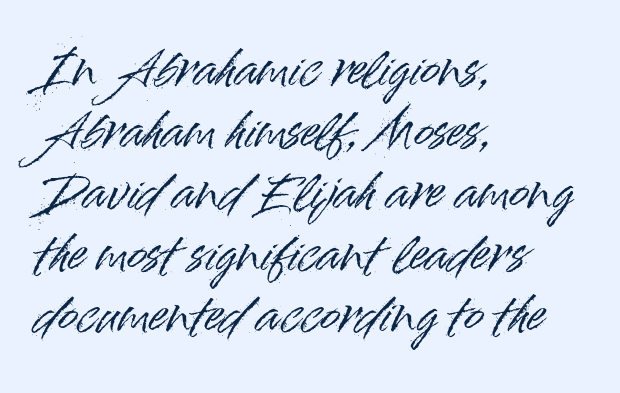
These lines stack with their left ends in a neat column. The zone under the glyphs is completely vacant. You can tell from the bare stems that sans-serif type was used.
